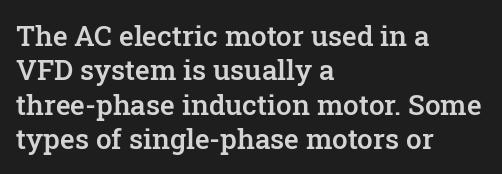
{"serif": "yes", "italic": "no", "bold": "semi", "weight": "semibold", "width": "normal", "stroke_contrast": "low", "x_height": "medium", "monospaced": "no", "underline": "no", "align": "left", "line_spacing_ratio": 1.23, "letter_spacing": "normal", "letter_spacing_em": 0.0, "glyph_px": 28}
